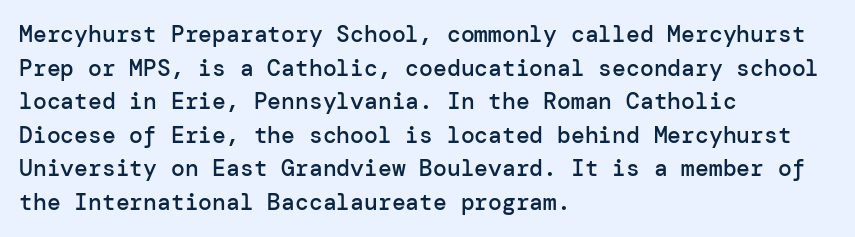
The image shows 23 px text type, upright; set left-aligned, normal line spacing (1.46x), normal letter spacing, not underlined.
